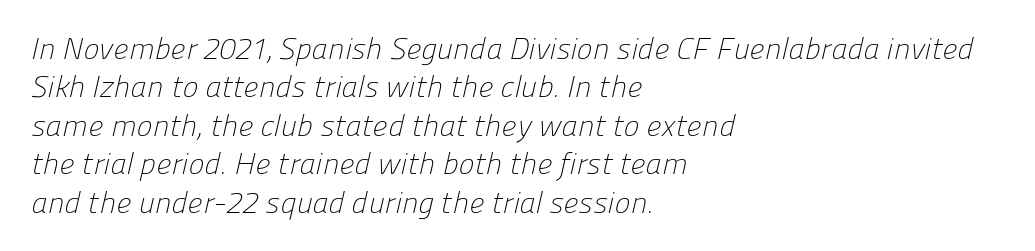
The image shows 30 px light sans-serif type; set left-aligned, normal line spacing (1.28x), normal letter spacing, not underlined; low stroke contrast and a medium x-height.
